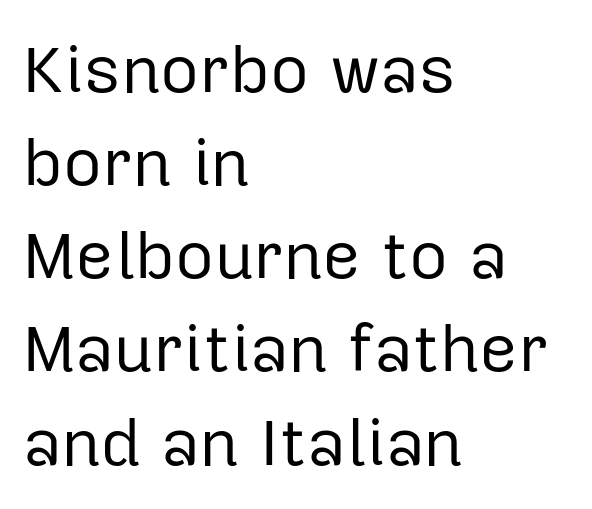
Q: Is the text bold? A: No.
Q: Is the text italic (slanted)? A: No, it is upright.
Q: Is the typeface a serif or a sans-serif typeface? A: Sans-serif.
Q: Is the text underlined? A: No.
Q: How is the paragraph aligned? A: Left-aligned.
Q: Is the spacing between letters normal or unusually wide? A: Normal.
Q: Is the spacing between lines tight, normal or loose? A: Normal.
Q: Width (condensed, normal, or wide)? A: Normal.
Q: Stroke contrast? A: Low.
Q: x-height? A: Medium.
Q: Monospaced? A: No.
